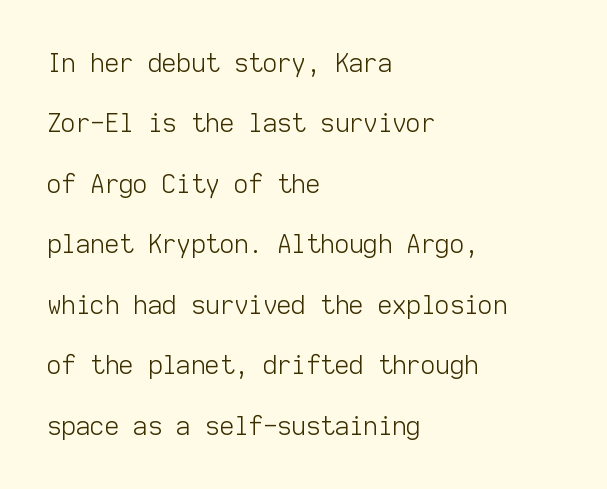
Q: Is the text bold? A: No.
Q: Is the text italic (slanted)? A: No, it is upright.
Q: Is the text underlined? A: No.
Q: How is the paragraph aligned? A: Left-aligned.
Q: Is the spacing between letters normal or unusually wide? A: Normal.
Q: Is the spacing between lines tight, normal or loose? A: Loose.
